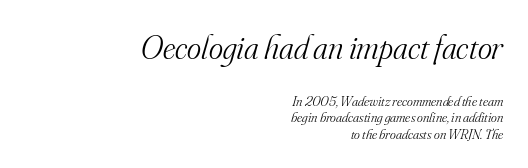
The image shows 34 px light serif type, italic (leaning right); set right-aligned, line spacing 1.17x, normal letter spacing, not underlined; the first (top) block is 2.43x larger; medium stroke contrast and a small x-height.
